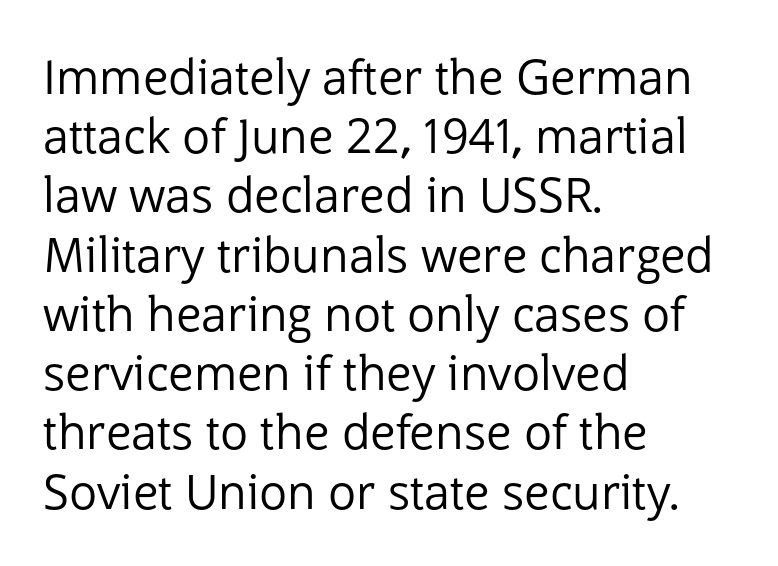
The image shows 47 px regular-weight sans-serif type, upright; set left-aligned, normal line spacing (1.26x), normal letter spacing, not underlined; low stroke contrast and a medium x-height.
